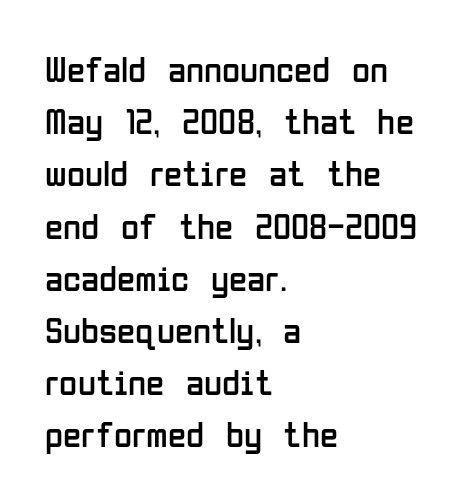
{"serif": "no", "italic": "no", "bold": "no", "weight": "regular", "width": "condensed", "stroke_contrast": "low", "x_height": "medium", "monospaced": "no", "underline": "no", "align": "left", "line_spacing": "normal", "line_spacing_ratio": 1.41, "letter_spacing": "normal", "letter_spacing_em": 0.0, "glyph_px": 37}
